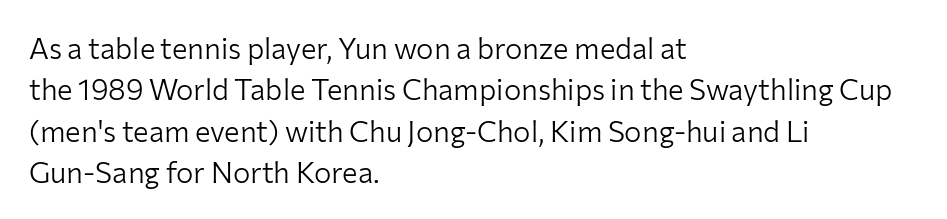
{"serif": "no", "italic": "no", "bold": "no", "weight": "light", "width": "normal", "stroke_contrast": "low", "x_height": "medium", "monospaced": "no", "underline": "no", "align": "left", "line_spacing": "normal", "line_spacing_ratio": 1.43, "letter_spacing": "normal", "letter_spacing_em": 0.0, "glyph_px": 29}
